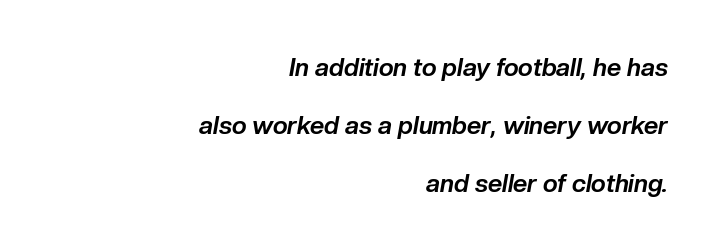
Q: Is the text bold? A: Yes.
Q: Is the text italic (slanted)? A: Yes, it leans right by about 10 degrees.
Q: Is the text underlined? A: No.
Q: How is the paragraph aligned? A: Right-aligned.
Q: Is the spacing between letters normal or unusually wide? A: Normal.
Q: Is the spacing between lines tight, normal or loose? A: Loose.
